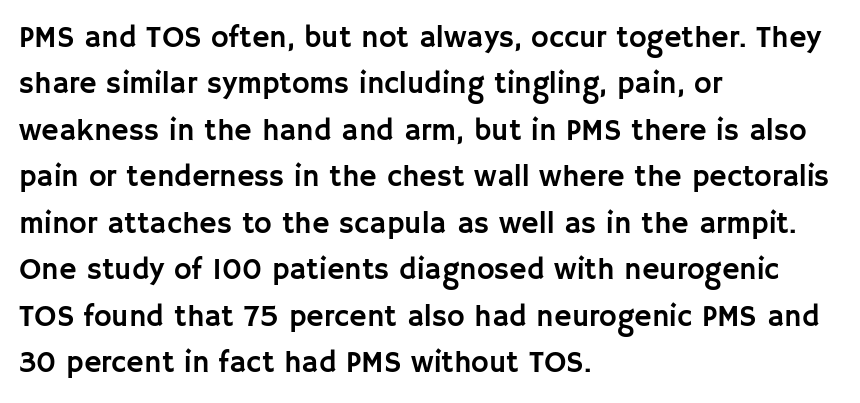
The image shows 30 px sans-serif type, upright; set left-aligned, normal line spacing (1.55x), normal letter spacing, not underlined; low stroke contrast and a large x-height.
